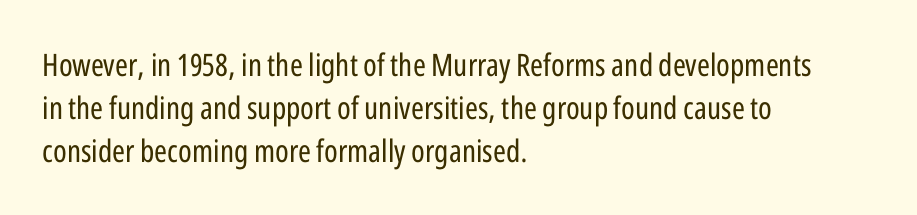
The image shows 31 px regular-weight, condensed sans-serif type, upright; set left-aligned, normal line spacing (1.39x), normal letter spacing, not underlined; low stroke contrast and a medium x-height.
